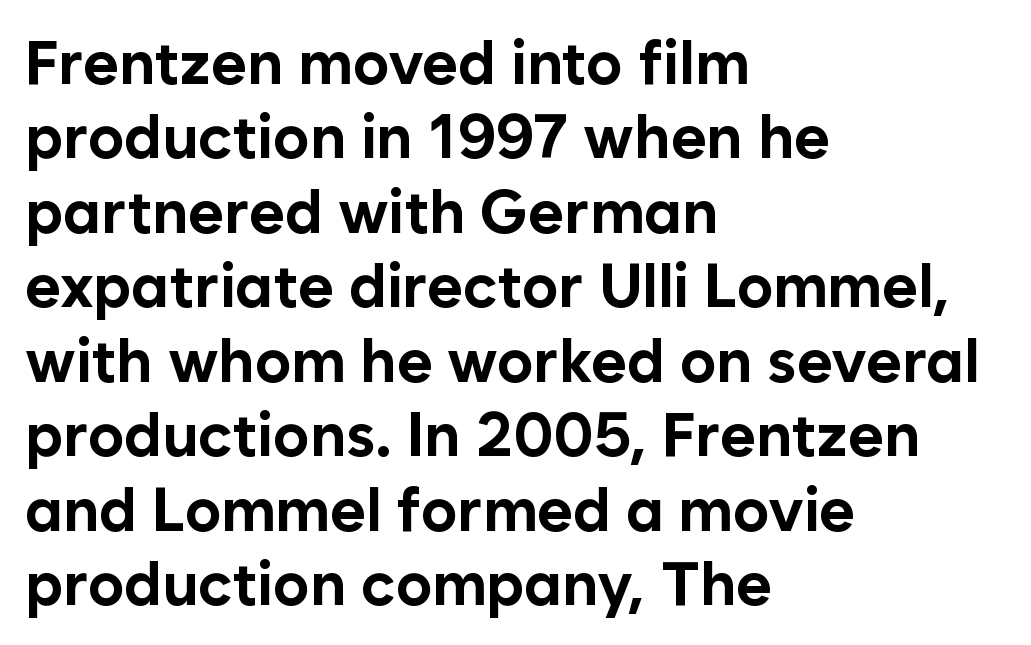
To sum up the face: it is a sans, with no serifs. Italic? Not at all — the glyphs are vertical. The letters sit at their default tracking, neither squeezed nor spread. A typesetter would call this proportional, since set widths differ per character.
